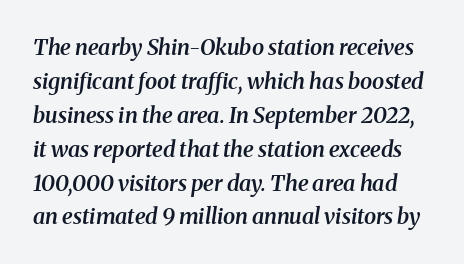
{"italic": "yes", "lean": "right", "slant_degrees": 8, "bold": "semi", "underline": "no", "line_spacing": "normal", "line_spacing_ratio": 1.54, "letter_spacing": "normal", "letter_spacing_em": 0.0, "glyph_px": 22}
